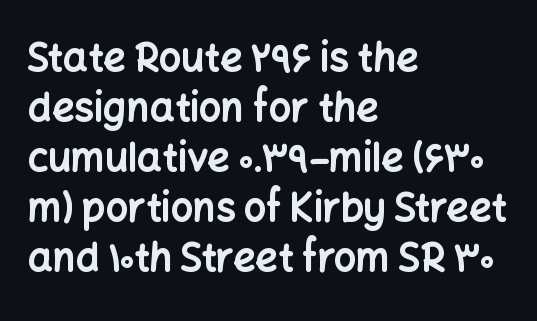
The image shows 39 px bold sans-serif type, upright; set left-aligned, normal line spacing (1.28x), normal letter spacing, not underlined; low stroke contrast and a medium x-height.
